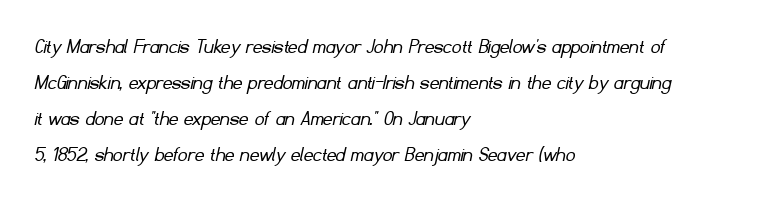
{"bold": "no", "underline": "no", "align": "left", "line_spacing": "normal", "line_spacing_ratio": 1.56, "letter_spacing": "normal", "letter_spacing_em": 0.0, "glyph_px": 23}
